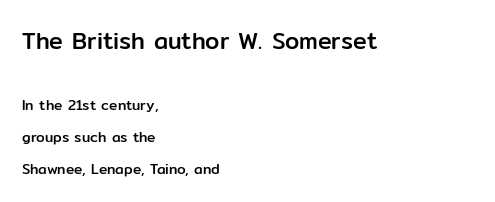
The image shows 23 px text type, upright; set left-aligned, loose line spacing (2.28x), normal letter spacing, not underlined; the first (top) block is 1.64x larger.
